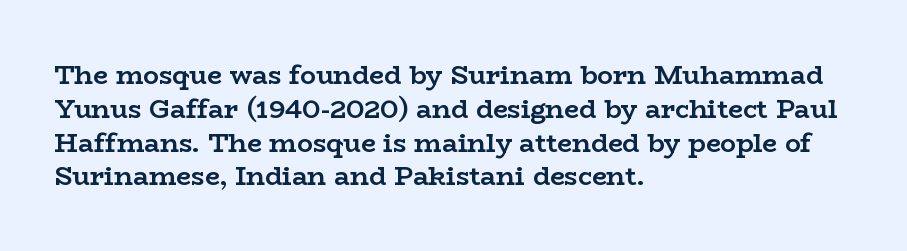
Q: Is the text bold? A: Yes.
Q: Is the text italic (slanted)? A: No, it is upright.
Q: Is the text underlined? A: No.
Q: How is the paragraph aligned? A: Left-aligned.
Q: Is the spacing between letters normal or unusually wide? A: Normal.
Q: Is the spacing between lines tight, normal or loose? A: Normal.
